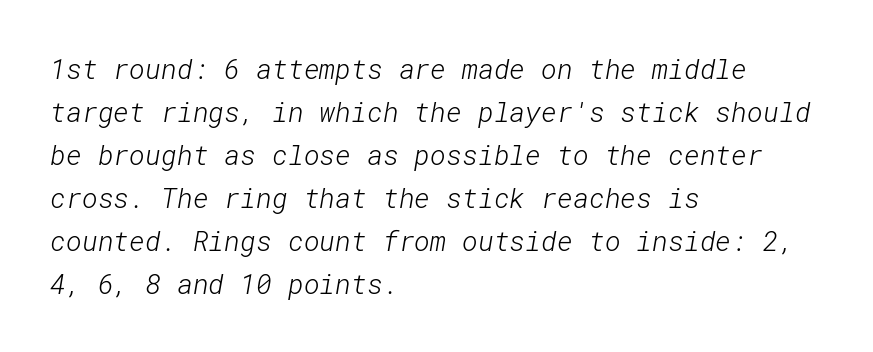
The strokes carry an ordinary text weight at most. Lines of text with bare space underneath. Summary of vertical rhythm: regular, with standard interline spacing. The setting favours the left margin, as ordinary paragraphs usually do. The gaps between neighbouring characters are ordinary and unremarkable.
